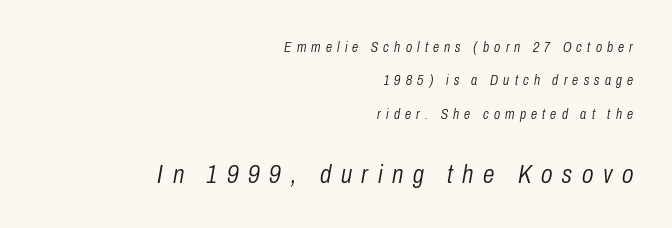
Q: Is the text bold? A: No.
Q: Is the text italic (slanted)? A: Yes, it leans right by about 10 degrees.
Q: Is the text underlined? A: No.
Q: How is the paragraph aligned? A: Right-aligned.
Q: Is the spacing between letters normal or unusually wide? A: Unusually wide.
Q: Is the spacing between lines tight, normal or loose? A: Loose.
Q: Which block of text is set in a larger size, the first (top) or the second (bottom)? A: The second (bottom) one.
